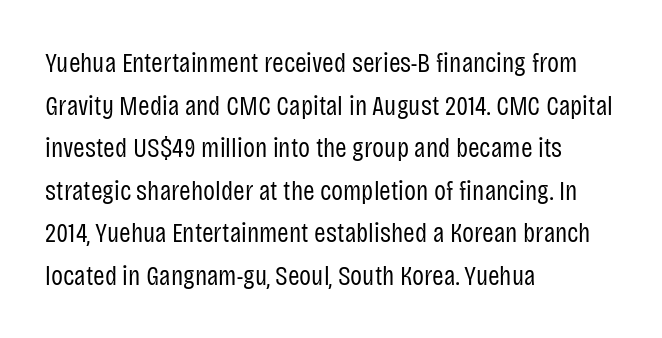
The foot of each line stays bare and open. No feet cap the strokes, marking this as sans-serif type. Quick note: not italic, upright. In CSS terms this would be text-align: left.
